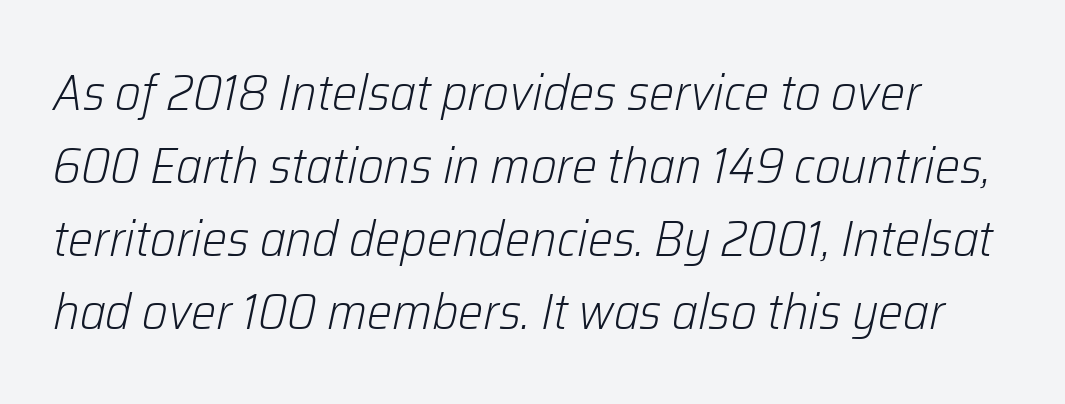
{"italic": "yes", "lean": "right", "slant_degrees": 12, "bold": "no", "weight": "light", "width": "normal", "stroke_contrast": "low", "x_height": "medium", "monospaced": "no", "underline": "no", "line_spacing": "normal", "line_spacing_ratio": 1.46, "letter_spacing": "normal", "letter_spacing_em": 0.0, "glyph_px": 50}
